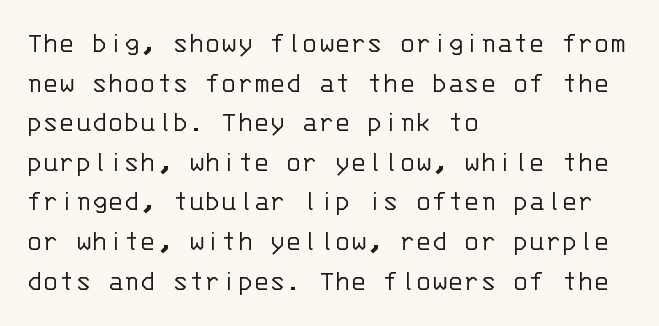
Counters stay open thanks to moderate or lighter strokes. Are there feet on the stems? There aren't — it's a sans. One-word summary of the alignment: left. Italic: no, the glyphs are upright roman. No extra tracking has been applied to these lines. Leading matches the norm, producing a regular column.
